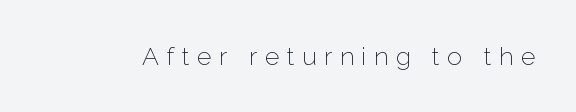
The image shows 25 px text type, upright; set unusually wide letter spacing (+0.3 em), not underlined.
